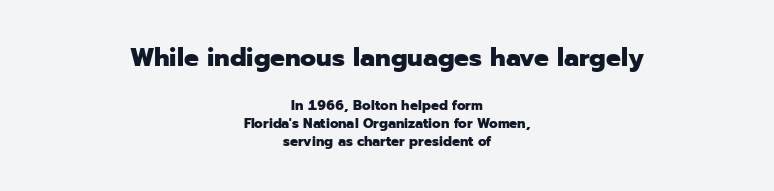
{"italic": "no", "bold": "yes", "underline": "no", "align": "center", "line_spacing": "normal", "line_spacing_ratio": 1.3, "letter_spacing": "normal", "letter_spacing_em": 0.0, "larger_block": "first", "size_ratio": 1.86, "glyph_px": 26}
